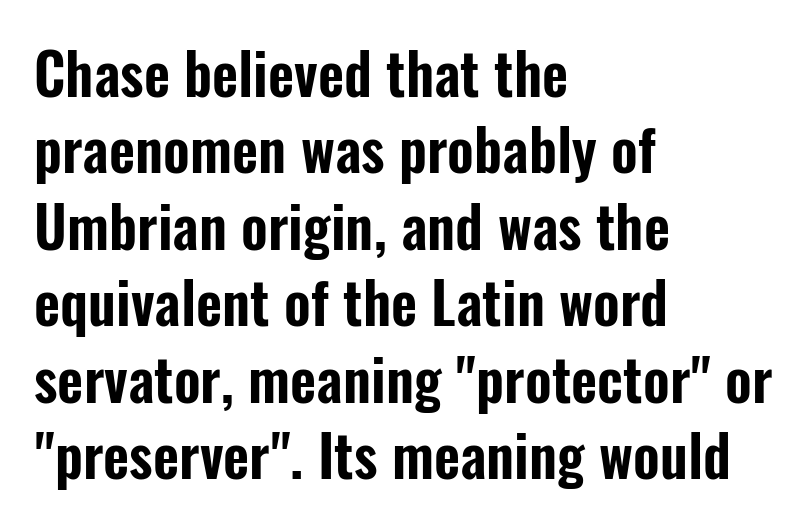
The image shows 57 px condensed sans-serif type, upright; set left-aligned, normal line spacing (1.34x), normal letter spacing, not underlined; low stroke contrast and a medium x-height.
